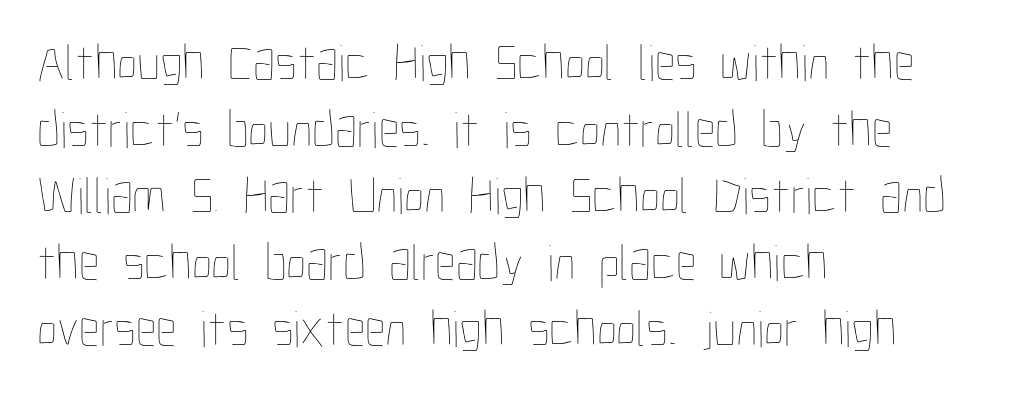
The image shows 52 px thin, condensed type, upright; set left-aligned, normal line spacing (1.28x), normal letter spacing, not underlined; low stroke contrast and a medium x-height.
